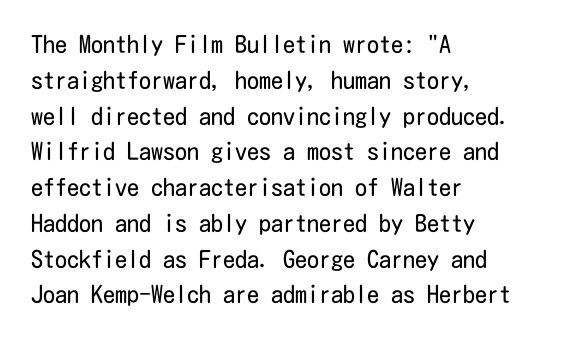
The image shows 24 px text type, upright; set left-aligned, normal line spacing (1.49x), normal letter spacing, not underlined.
